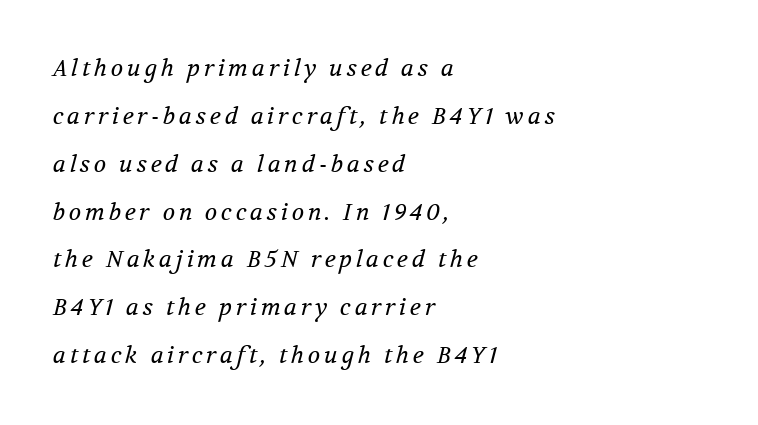
Summary of vertical rhythm: relaxed, with wide interline spacing. Is this a heavy cut? Hardly; it is regular or lighter. These lines are set flush left with a ragged right edge. Beneath every word, the page is bare. Style check: oblique.
